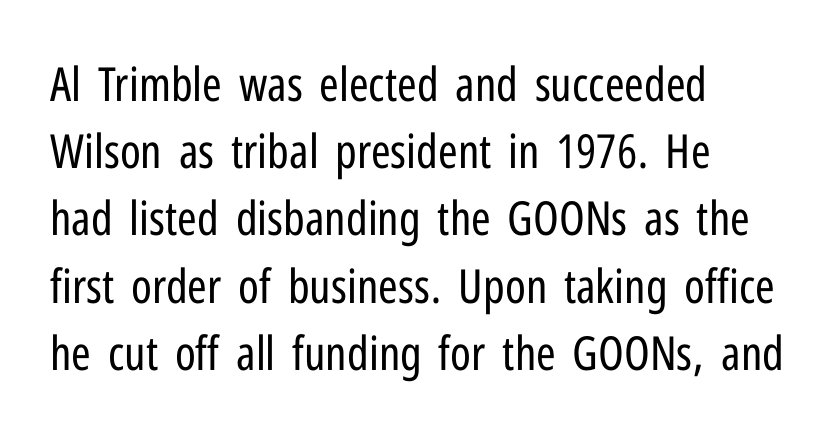
The image shows 47 px regular-weight, condensed sans-serif type, upright; set left-aligned, normal line spacing (1.43x), normal letter spacing, not underlined; low stroke contrast and a medium x-height.
